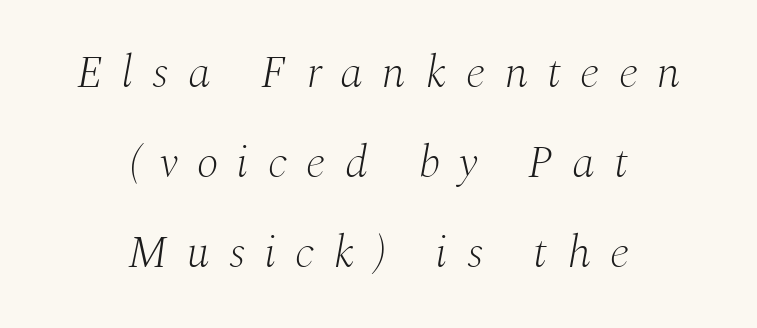
{"serif": "yes", "italic": "yes", "lean": "right", "slant_degrees": 10, "bold": "no", "weight": "light", "width": "normal", "stroke_contrast": "medium", "x_height": "medium", "monospaced": "no", "underline": "no", "align": "center", "line_spacing": "loose", "line_spacing_ratio": 1.96, "letter_spacing": "wide", "letter_spacing_em": 0.42, "glyph_px": 46}
